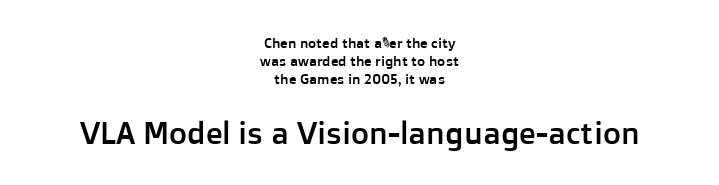
The lower block of text is set noticeably larger than the block above it. These lines are centered, leaving both edges ragged. The vertical gap from one line to the next is medium. You could call the tracking neutral — neither tight nor loose.
